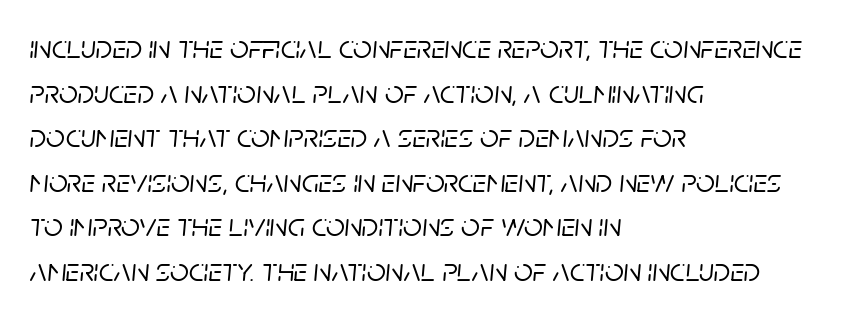
The image shows 33 px text type, italic (leaning right); set left-aligned, normal line spacing (1.35x), normal letter spacing, not underlined; low stroke contrast and a large x-height.
